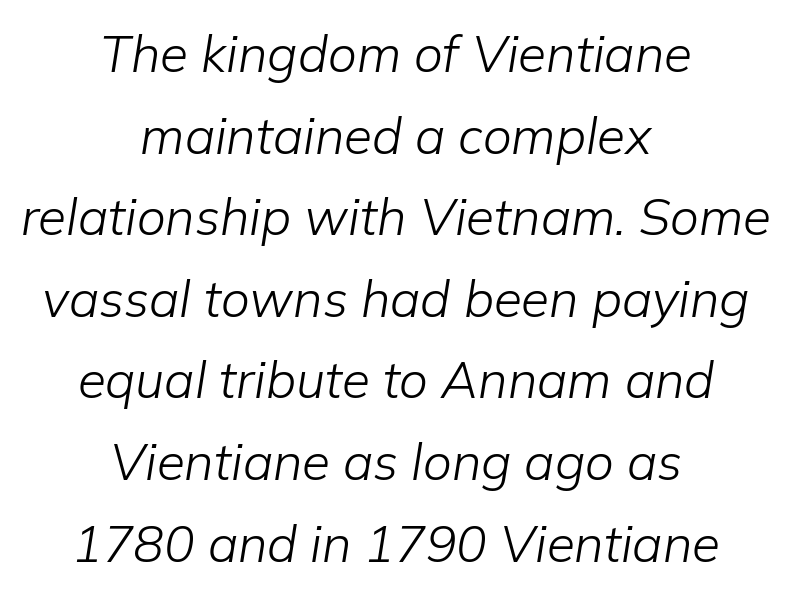
{"italic": "yes", "lean": "right", "slant_degrees": 9, "bold": "no", "weight": "light", "width": "normal", "stroke_contrast": "low", "x_height": "medium", "monospaced": "no", "underline": "no", "align": "center", "line_spacing": "normal", "line_spacing_ratio": 1.6, "letter_spacing": "normal", "letter_spacing_em": 0.0, "glyph_px": 51}
